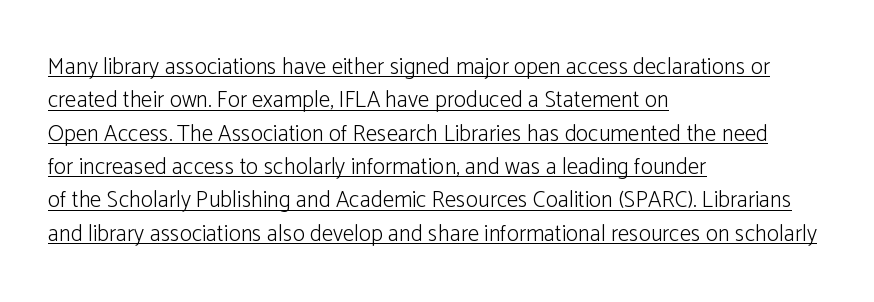
The vertical gap from one line to the next is medium. The characters are drawn with everyday or finer stroke widths. The specimen includes a rule beneath the text block's lines. The gaps between neighbouring characters are ordinary and unremarkable. These lines stack with their left ends in a neat column. This is roman type, the default non-slanted kind.
